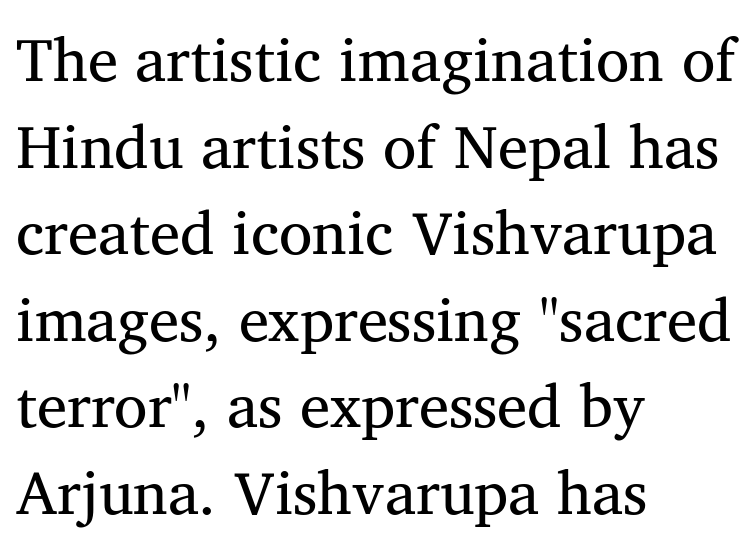
{"serif": "yes", "italic": "no", "bold": "no", "weight": "regular", "width": "normal", "stroke_contrast": "medium", "x_height": "medium", "monospaced": "no", "underline": "no", "align": "left", "line_spacing": "normal", "line_spacing_ratio": 1.42, "letter_spacing": "normal", "letter_spacing_em": 0.0, "glyph_px": 61}
